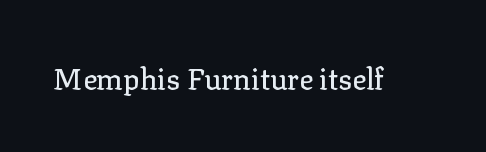
Q: Is the text italic (slanted)? A: No, it is upright.
Q: Is the typeface a serif or a sans-serif typeface? A: Serif.
Q: Is the text underlined? A: No.
Q: Is the spacing between letters normal or unusually wide? A: Normal.
Q: Width (condensed, normal, or wide)? A: Normal.
Q: Stroke contrast? A: Low.
Q: x-height? A: Medium.
Q: Monospaced? A: No.
